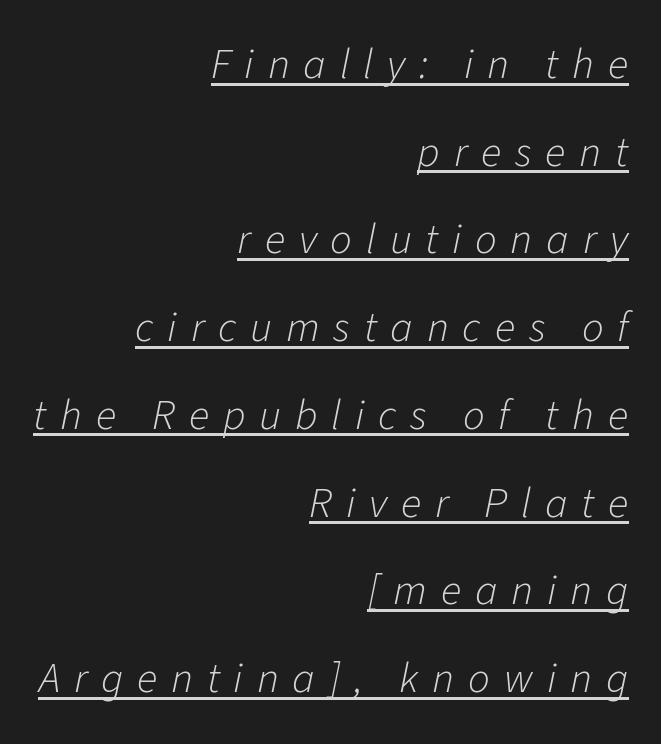
Q: Is the text bold? A: No.
Q: Is the text italic (slanted)? A: Yes, it leans right by about 11 degrees.
Q: Is the text underlined? A: Yes.
Q: How is the paragraph aligned? A: Right-aligned.
Q: Is the spacing between letters normal or unusually wide? A: Unusually wide.
Q: Is the spacing between lines tight, normal or loose? A: Loose.
Q: Width (condensed, normal, or wide)? A: Normal.
Q: Stroke contrast? A: Low.
Q: x-height? A: Medium.
Q: Monospaced? A: No.
